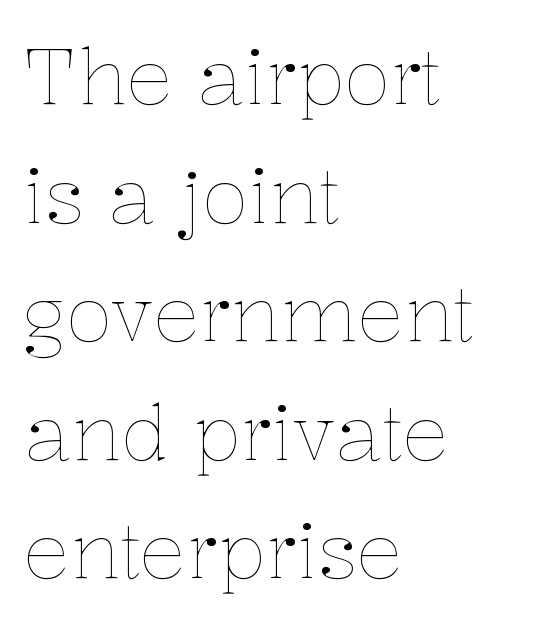
The text block is weighted toward the left margin, trailing off unevenly rightward. Think of a printed novel: that variable character pitch is what you see here. The rendering uses a moderate line-height, typical for paragraphs. These lines keep a tight, regular rhythm from letter to letter. This sample uses an upright cut, with every glyph sitting square on the baseline.
